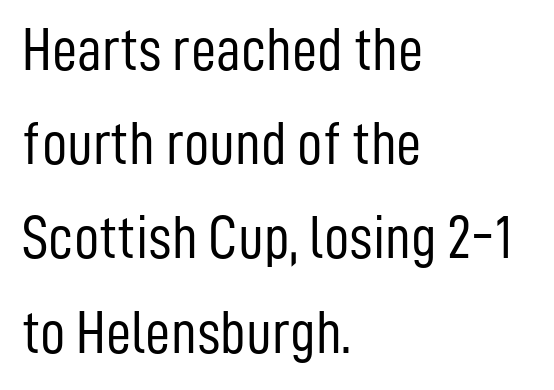
{"serif": "no", "italic": "no", "bold": "no", "weight": "light", "width": "condensed", "stroke_contrast": "low", "x_height": "medium", "monospaced": "no", "underline": "no", "align": "left", "line_spacing": "normal", "line_spacing_ratio": 1.52, "letter_spacing": "normal", "letter_spacing_em": 0.0, "glyph_px": 62}
